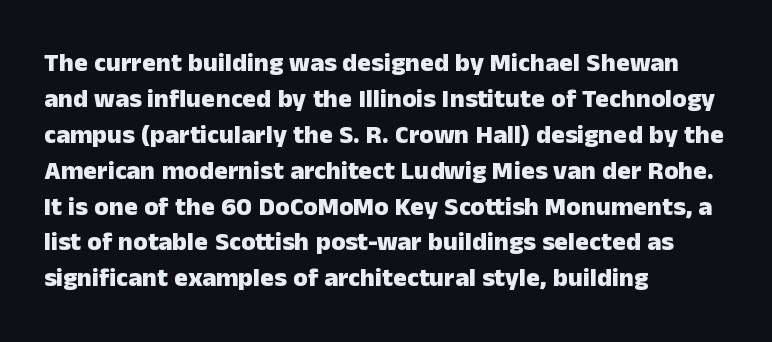
The image shows 26 px bold type, upright; set left-aligned, normal line spacing (1.38x), normal letter spacing, not underlined.
